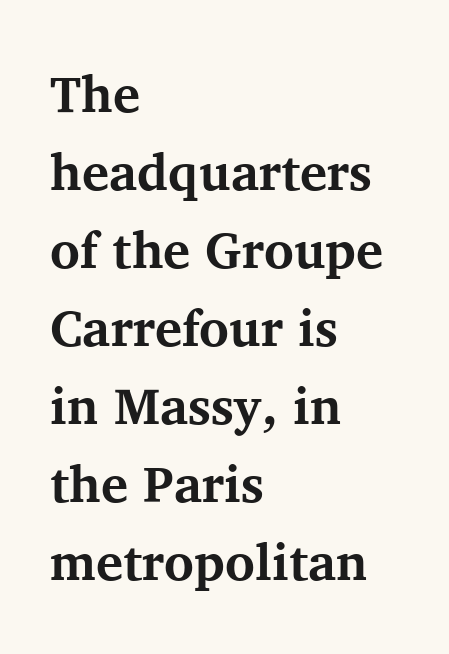
Q: Is the text bold? A: Yes.
Q: Is the text italic (slanted)? A: No, it is upright.
Q: Is the typeface a serif or a sans-serif typeface? A: Serif.
Q: Is the text underlined? A: No.
Q: How is the paragraph aligned? A: Left-aligned.
Q: Is the spacing between letters normal or unusually wide? A: Normal.
Q: Is the spacing between lines tight, normal or loose? A: Normal.
Q: Width (condensed, normal, or wide)? A: Normal.
Q: Stroke contrast? A: Medium.
Q: x-height? A: Medium.
Q: Monospaced? A: No.
